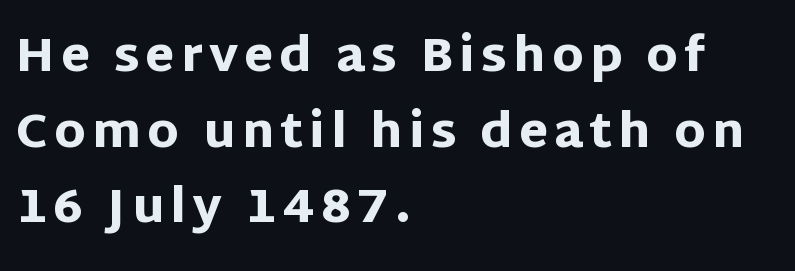
Q: Is the text bold? A: Yes.
Q: Is the text italic (slanted)? A: No, it is upright.
Q: Is the typeface a serif or a sans-serif typeface? A: Sans-serif.
Q: Is the text underlined? A: No.
Q: How is the paragraph aligned? A: Left-aligned.
Q: Is the spacing between lines tight, normal or loose? A: Normal.
Q: Width (condensed, normal, or wide)? A: Normal.
Q: Stroke contrast? A: Low.
Q: x-height? A: Large.
Q: Monospaced? A: No.
